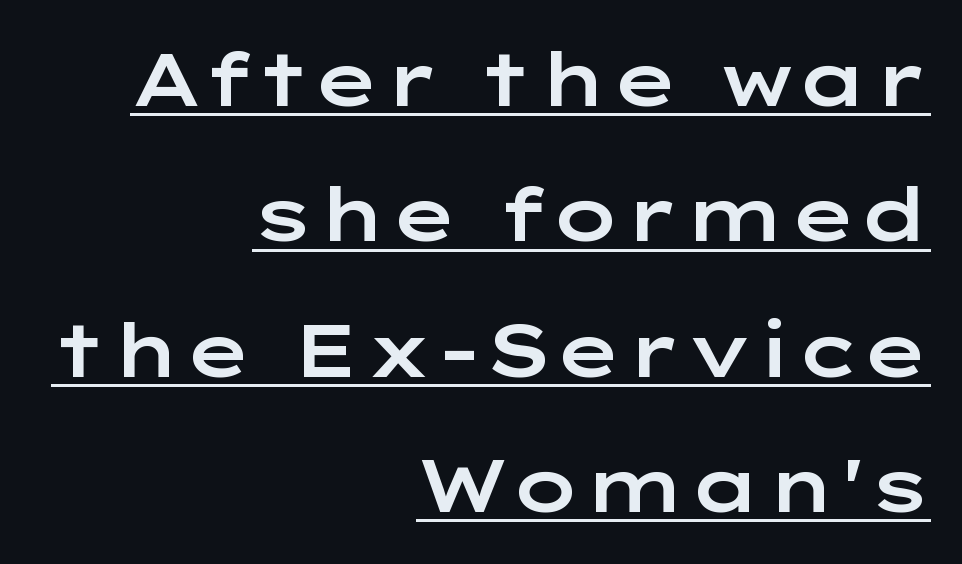
{"serif": "no", "italic": "no", "width": "wide", "stroke_contrast": "low", "x_height": "medium", "monospaced": "no", "underline": "yes", "align": "right", "line_spacing_ratio": 1.83, "letter_spacing": "normal", "letter_spacing_em": 0.0, "glyph_px": 74}
